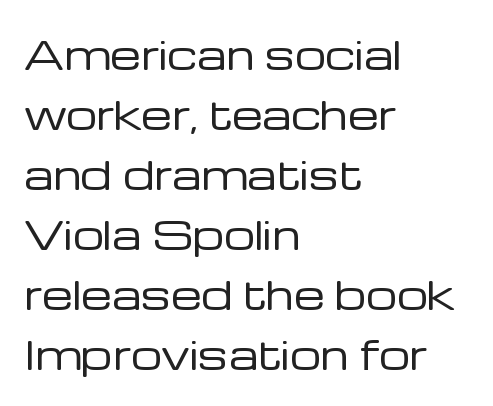
Q: Is the text bold? A: No.
Q: Is the text italic (slanted)? A: No, it is upright.
Q: Is the typeface a serif or a sans-serif typeface? A: Sans-serif.
Q: Is the text underlined? A: No.
Q: How is the paragraph aligned? A: Left-aligned.
Q: Is the spacing between letters normal or unusually wide? A: Normal.
Q: Is the spacing between lines tight, normal or loose? A: Normal.
Q: Width (condensed, normal, or wide)? A: Normal.
Q: Stroke contrast? A: Low.
Q: x-height? A: Medium.
Q: Monospaced? A: No.
